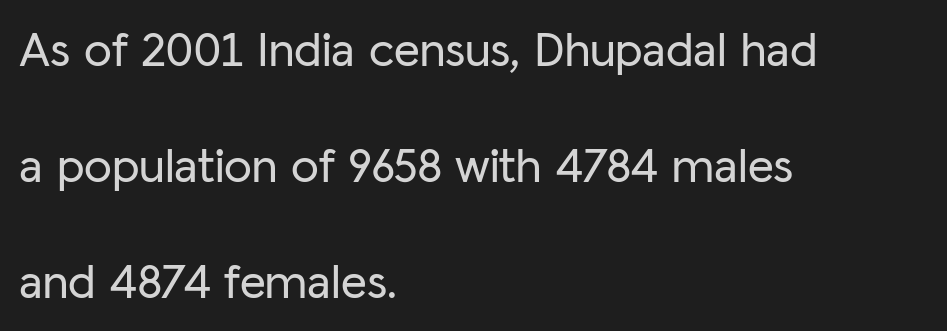
Q: Is the text italic (slanted)? A: No, it is upright.
Q: Is the typeface a serif or a sans-serif typeface? A: Sans-serif.
Q: Is the text underlined? A: No.
Q: How is the paragraph aligned? A: Left-aligned.
Q: Is the spacing between letters normal or unusually wide? A: Normal.
Q: Is the spacing between lines tight, normal or loose? A: Loose.
Q: Width (condensed, normal, or wide)? A: Normal.
Q: Stroke contrast? A: Low.
Q: x-height? A: Medium.
Q: Monospaced? A: No.
